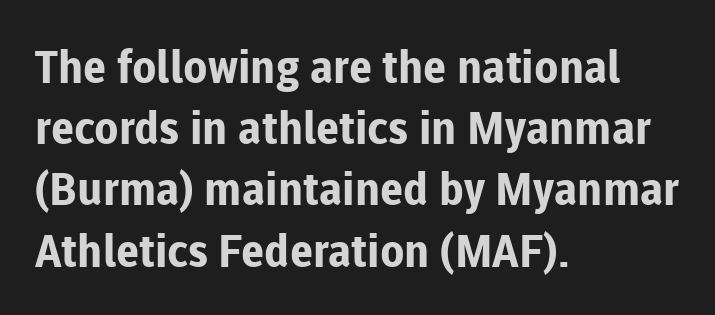
Q: Is the text bold? A: Yes.
Q: Is the text italic (slanted)? A: No, it is upright.
Q: Is the typeface a serif or a sans-serif typeface? A: Sans-serif.
Q: Is the text underlined? A: No.
Q: How is the paragraph aligned? A: Left-aligned.
Q: Is the spacing between letters normal or unusually wide? A: Normal.
Q: Is the spacing between lines tight, normal or loose? A: Normal.
Q: Width (condensed, normal, or wide)? A: Normal.
Q: Stroke contrast? A: Low.
Q: x-height? A: Medium.
Q: Monospaced? A: No.
